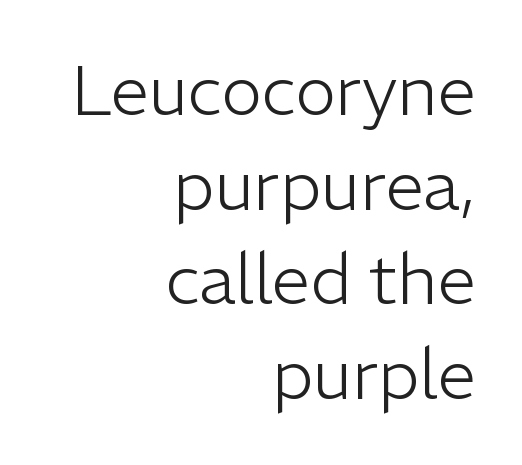
The image shows 69 px light sans-serif type, upright; set right-aligned, normal line spacing (1.37x), normal letter spacing, not underlined; low stroke contrast and a medium x-height.
